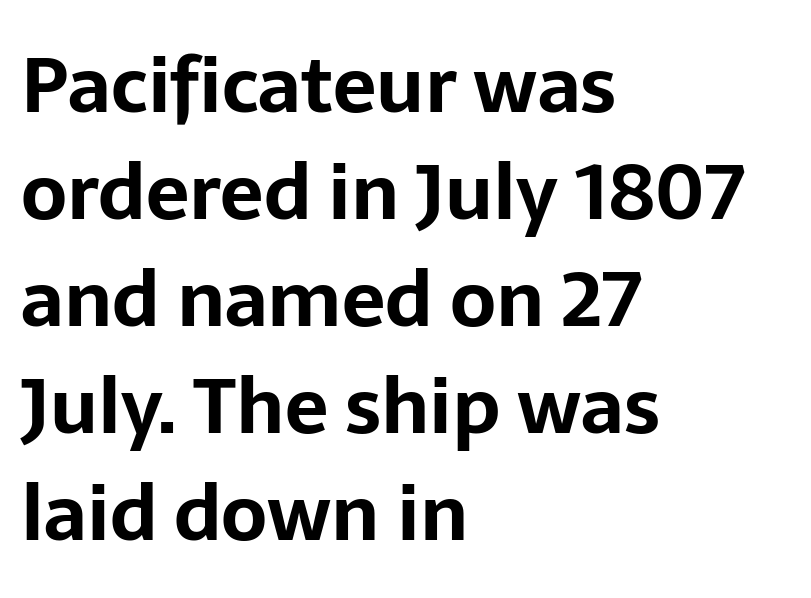
{"serif": "no", "italic": "no", "bold": "yes", "weight": "bold", "width": "normal", "stroke_contrast": "low", "x_height": "medium", "monospaced": "no", "underline": "no", "align": "left", "line_spacing": "normal", "line_spacing_ratio": 1.39, "letter_spacing": "normal", "letter_spacing_em": 0.0, "glyph_px": 77}
